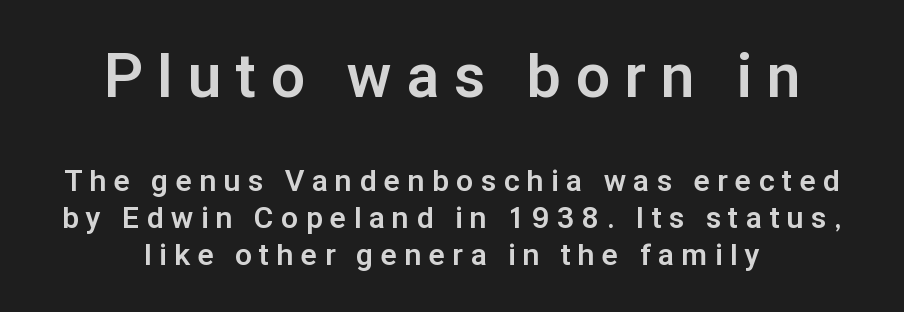
The image shows 60 px bold sans-serif type, upright; set centered, line spacing 1.23x, unusually wide letter spacing (+0.26 em), not underlined; the first (top) block is 2.0x larger; low stroke contrast and a medium x-height.
